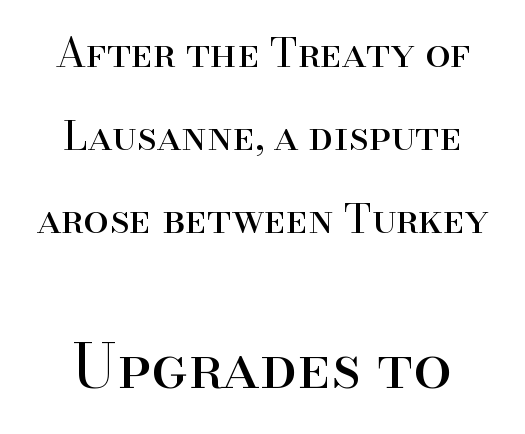
{"serif": "yes", "italic": "no", "bold": "no", "weight": "regular", "width": "normal", "stroke_contrast": "high", "x_height": "small", "monospaced": "no", "underline": "no", "align": "center", "line_spacing": "loose", "line_spacing_ratio": 2.02, "letter_spacing": "normal", "letter_spacing_em": 0.0, "larger_block": "second", "size_ratio": 1.51, "glyph_px": 62}
